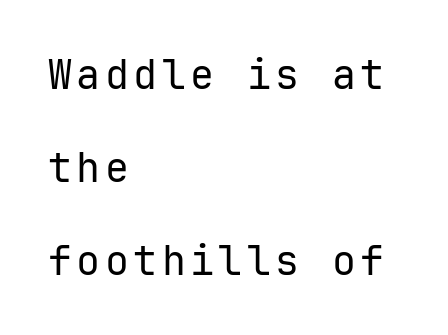
The image shows 40 px regular-weight sans-serif type, upright; set left-aligned, loose line spacing (2.32x), not underlined; low stroke contrast and a medium x-height.
